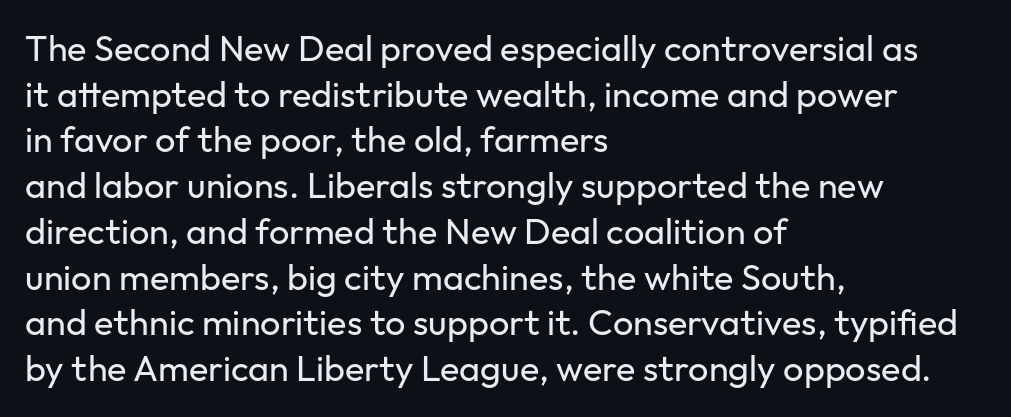
{"serif": "no", "italic": "no", "bold": "no", "weight": "regular", "width": "normal", "stroke_contrast": "low", "x_height": "medium", "monospaced": "no", "underline": "no", "align": "left", "line_spacing": "normal", "line_spacing_ratio": 1.27, "letter_spacing": "normal", "letter_spacing_em": 0.0, "glyph_px": 36}
